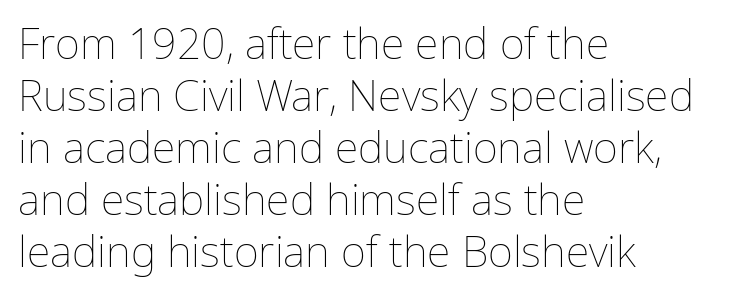
Only glyphs here, with clear space below each row. Unlike italic type, these characters show no tilt at all. The setting favours the left margin, as ordinary paragraphs usually do. Each letter keeps its own natural width here, so spacing adapts to shape.
